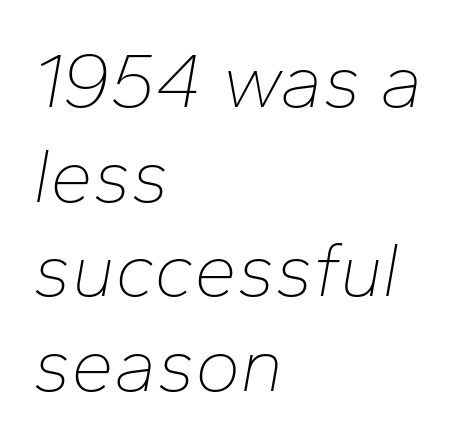
{"italic": "yes", "lean": "right", "slant_degrees": 10, "bold": "no", "weight": "thin", "width": "normal", "stroke_contrast": "low", "x_height": "medium", "monospaced": "no", "underline": "no", "align": "left", "line_spacing_ratio": 1.23, "letter_spacing": "normal", "letter_spacing_em": 0.0, "glyph_px": 77}
